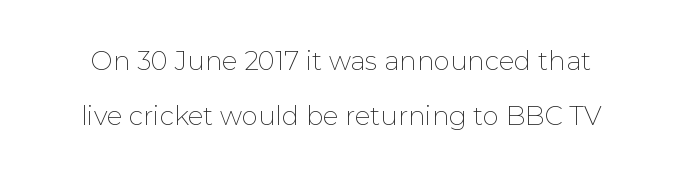
Has an underline been added? It has not. The letters look calm and open, with moderate or lighter stems. A typesetter would mark this as roman, not italic. The space between consecutive lines is lavish. Characters follow at the spacing the type designer built in.
